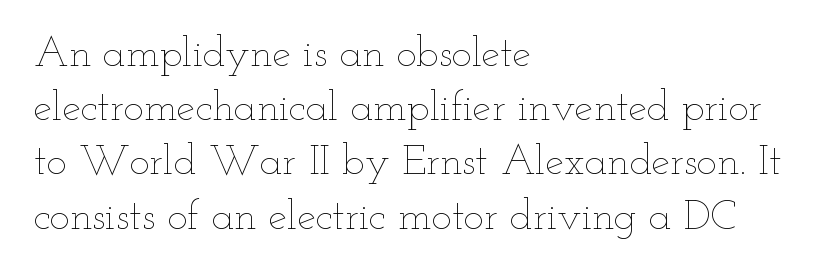
{"italic": "no", "bold": "no", "weight": "thin", "width": "wide", "stroke_contrast": "low", "x_height": "small", "monospaced": "no", "underline": "no", "align": "left", "line_spacing": "normal", "line_spacing_ratio": 1.29, "letter_spacing": "normal", "letter_spacing_em": 0.0, "glyph_px": 42}
